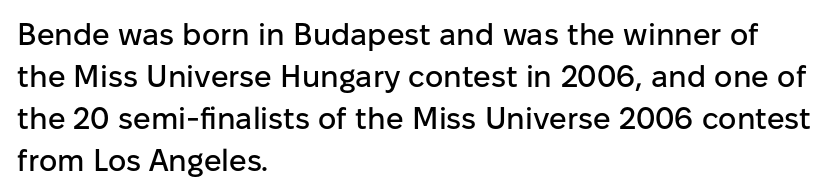
Q: Is the text italic (slanted)? A: No, it is upright.
Q: Is the typeface a serif or a sans-serif typeface? A: Sans-serif.
Q: Is the text underlined? A: No.
Q: How is the paragraph aligned? A: Left-aligned.
Q: Is the spacing between letters normal or unusually wide? A: Normal.
Q: Is the spacing between lines tight, normal or loose? A: Normal.
Q: Width (condensed, normal, or wide)? A: Normal.
Q: Stroke contrast? A: Low.
Q: x-height? A: Medium.
Q: Monospaced? A: No.
